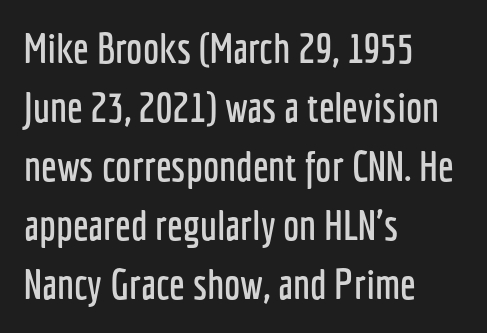
The image shows 41 px condensed sans-serif type, upright; set left-aligned, normal line spacing (1.44x), normal letter spacing, not underlined; low stroke contrast and a medium x-height.
